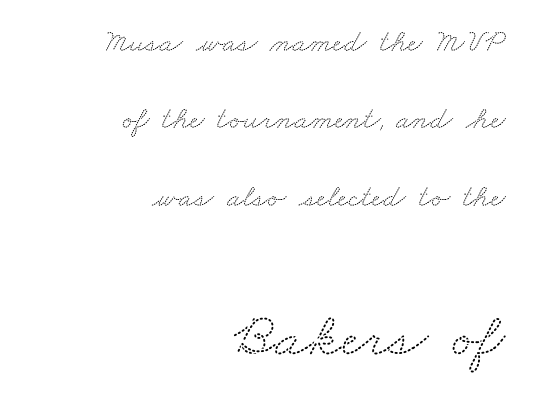
{"serif": "yes", "width": "wide", "stroke_contrast": "medium", "x_height": "small", "monospaced": "no", "underline": "no", "align": "right", "line_spacing": "loose", "line_spacing_ratio": 2.42, "letter_spacing": "normal", "letter_spacing_em": 0.0, "larger_block": "second", "size_ratio": 1.97, "glyph_px": 63}
